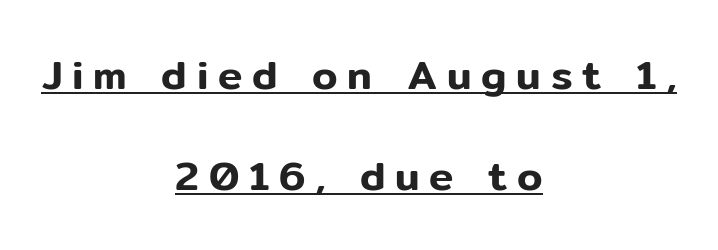
The image shows 41 px sans-serif type, upright; set centered, loose line spacing (2.47x), unusually wide letter spacing (+0.24 em), underlined; low stroke contrast and a medium x-height.
